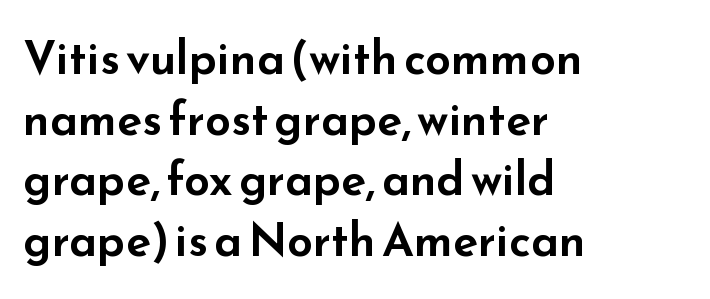
The horizontal fit of the characters is conventional and even. Every character sits straight up, as roman type does. Is this a fixed-width face? No — the glyphs have proportional, varying widths. One glance says typical: line gaps are just what's usual.
